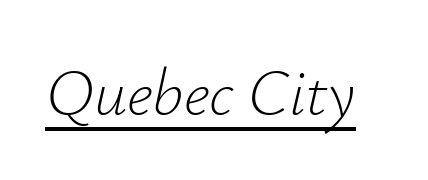
Q: Is the text bold? A: No.
Q: Is the text italic (slanted)? A: Yes, it leans right by about 12 degrees.
Q: Is the text underlined? A: Yes.
Q: Is the spacing between letters normal or unusually wide? A: Normal.
Q: Width (condensed, normal, or wide)? A: Normal.
Q: Stroke contrast? A: Low.
Q: x-height? A: Small.
Q: Monospaced? A: No.
